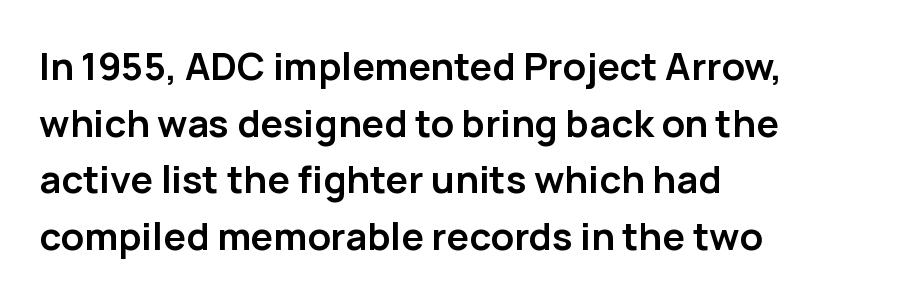
Q: Is the text bold? A: Yes.
Q: Is the text italic (slanted)? A: No, it is upright.
Q: Is the typeface a serif or a sans-serif typeface? A: Sans-serif.
Q: Is the text underlined? A: No.
Q: How is the paragraph aligned? A: Left-aligned.
Q: Is the spacing between letters normal or unusually wide? A: Normal.
Q: Is the spacing between lines tight, normal or loose? A: Normal.
Q: Width (condensed, normal, or wide)? A: Normal.
Q: Stroke contrast? A: Low.
Q: x-height? A: Medium.
Q: Monospaced? A: No.
